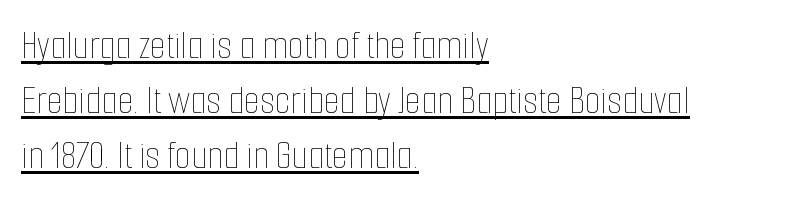
The image shows 41 px thin, condensed type, upright; set left-aligned, normal line spacing (1.34x), normal letter spacing, underlined; low stroke contrast and a medium x-height.
